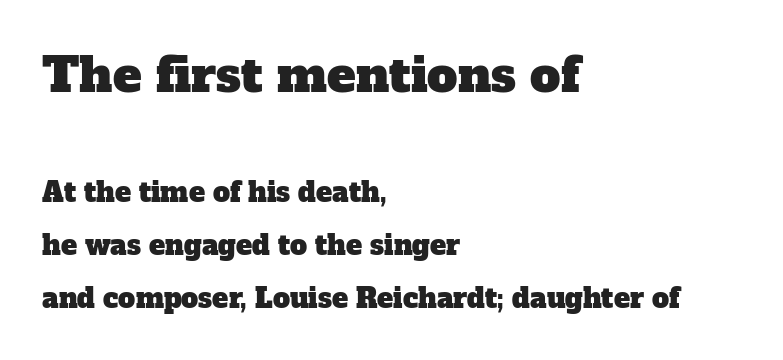
Bigger letters appear in the top chunk; the bottom chunk is reduced. The letters sit at their default tracking, neither squeezed nor spread. Check where the strokes stop: tiny serifs finish them off. Line starts are locked; line ends wander. Proportional: the letters do not fall into vertical columns.
